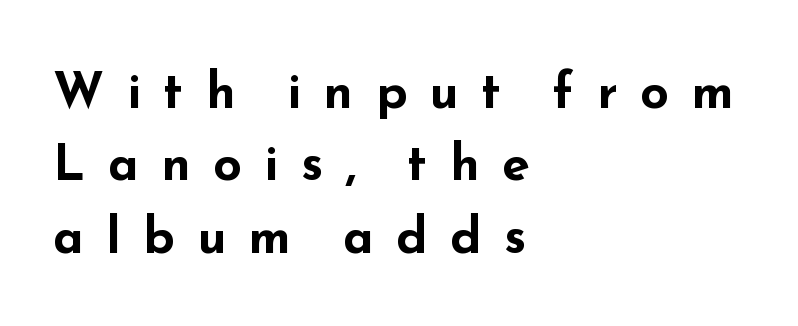
The image shows 50 px bold, wide sans-serif type, upright; set left-aligned, normal line spacing (1.45x), unusually wide letter spacing (+0.45 em), not underlined; low stroke contrast and a small x-height.
